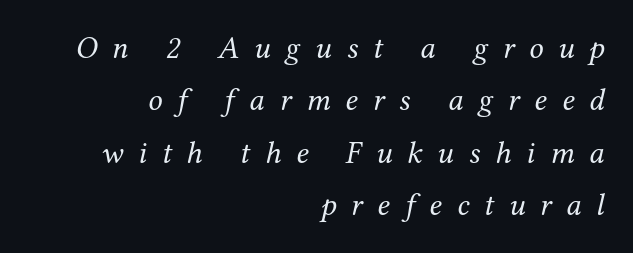
Q: Is the text bold? A: No.
Q: Is the text italic (slanted)? A: Yes, it leans right by about 12 degrees.
Q: Is the typeface a serif or a sans-serif typeface? A: Serif.
Q: Is the text underlined? A: No.
Q: How is the paragraph aligned? A: Right-aligned.
Q: Is the spacing between letters normal or unusually wide? A: Unusually wide.
Q: Is the spacing between lines tight, normal or loose? A: Normal.
Q: Width (condensed, normal, or wide)? A: Normal.
Q: Stroke contrast? A: Medium.
Q: x-height? A: Medium.
Q: Monospaced? A: No.
